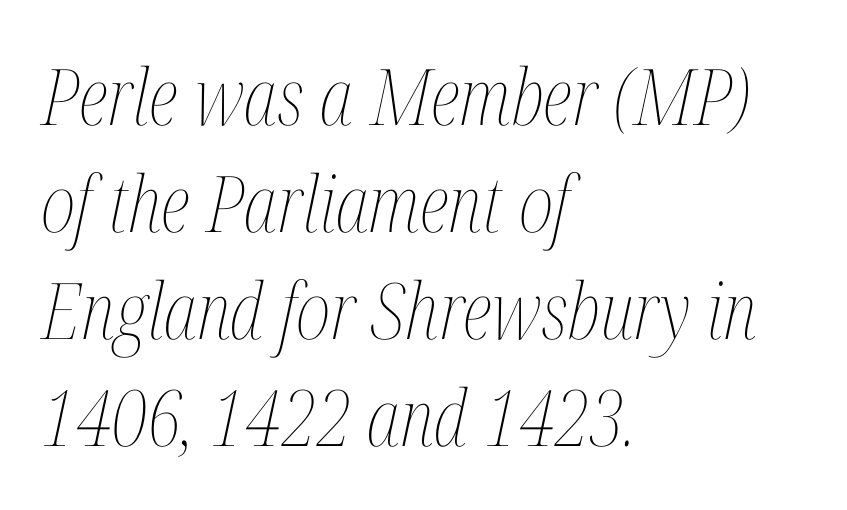
The rendering applies a slant to the glyphs. The line-height multiplier appears to be the usual default. Caption: standard tracking, unaltered. Typeset ragged right — the left edge is the straight one.
